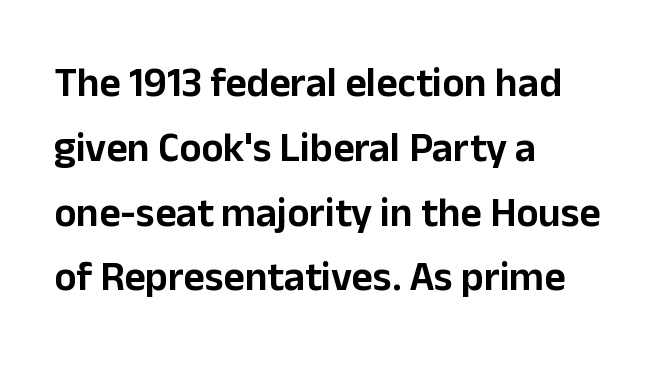
{"serif": "no", "italic": "no", "width": "normal", "stroke_contrast": "low", "x_height": "medium", "monospaced": "no", "underline": "no", "align": "left", "line_spacing": "normal", "line_spacing_ratio": 1.58, "letter_spacing": "normal", "letter_spacing_em": 0.0, "glyph_px": 41}
